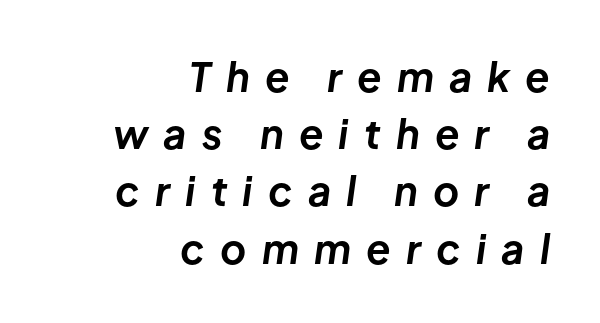
{"italic": "yes", "lean": "right", "slant_degrees": 8, "bold": "yes", "weight": "bold", "width": "normal", "stroke_contrast": "low", "x_height": "medium", "monospaced": "no", "underline": "no", "align": "right", "line_spacing": "normal", "line_spacing_ratio": 1.43, "letter_spacing": "wide", "letter_spacing_em": 0.38, "glyph_px": 40}
